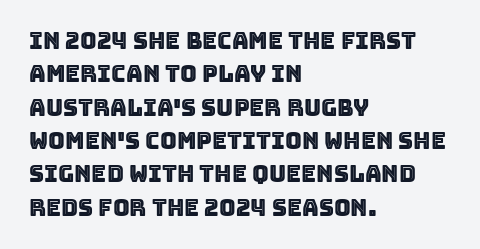
The image shows 23 px text type, upright; set left-aligned, normal line spacing (1.45x), normal letter spacing, not underlined.
